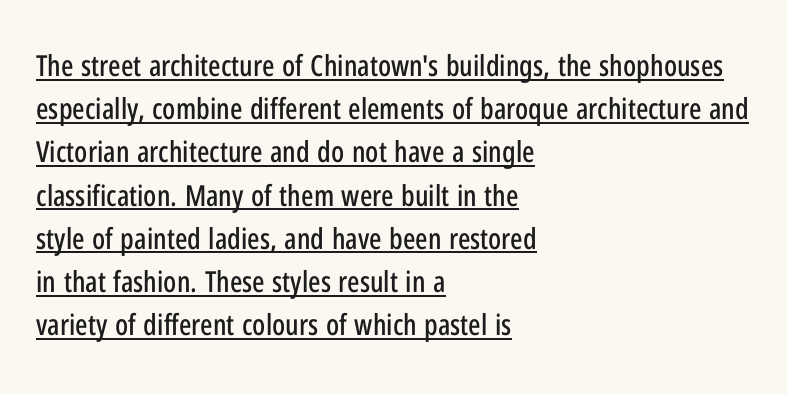
Q: Is the text italic (slanted)? A: No, it is upright.
Q: Is the typeface a serif or a sans-serif typeface? A: Sans-serif.
Q: Is the text underlined? A: Yes.
Q: How is the paragraph aligned? A: Left-aligned.
Q: Is the spacing between letters normal or unusually wide? A: Normal.
Q: Is the spacing between lines tight, normal or loose? A: Normal.
Q: Width (condensed, normal, or wide)? A: Condensed.
Q: Stroke contrast? A: Low.
Q: x-height? A: Medium.
Q: Monospaced? A: No.
